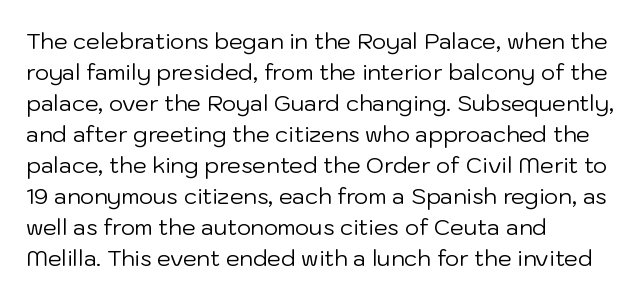
Q: Is the text bold? A: No.
Q: Is the text italic (slanted)? A: No, it is upright.
Q: Is the text underlined? A: No.
Q: How is the paragraph aligned? A: Left-aligned.
Q: Is the spacing between letters normal or unusually wide? A: Normal.
Q: Is the spacing between lines tight, normal or loose? A: Normal.
